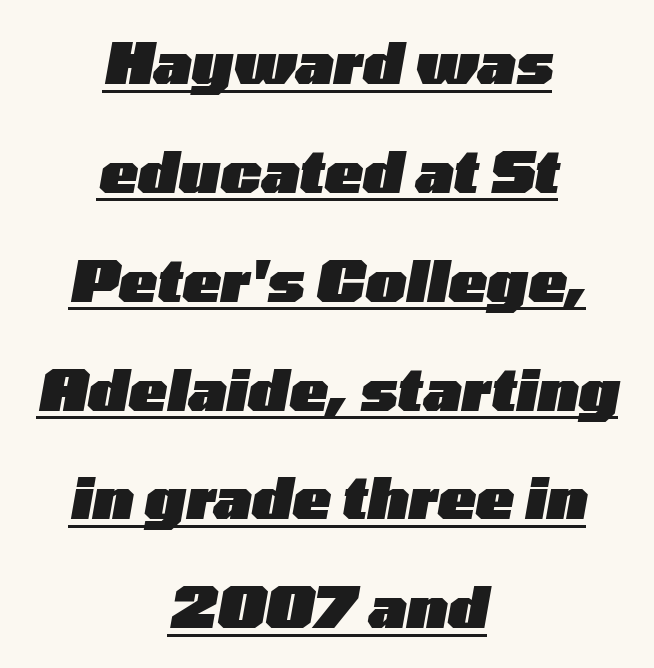
Nobody touched the tracking dial on this one. A typesetter would call this proportional, since set widths differ per character. Visually the block forms a symmetrical silhouette, jagged on both flanks. Successive baselines arrive slowly, with a big drop between each. Is there an underline? Yes — a line sits under the letters.
